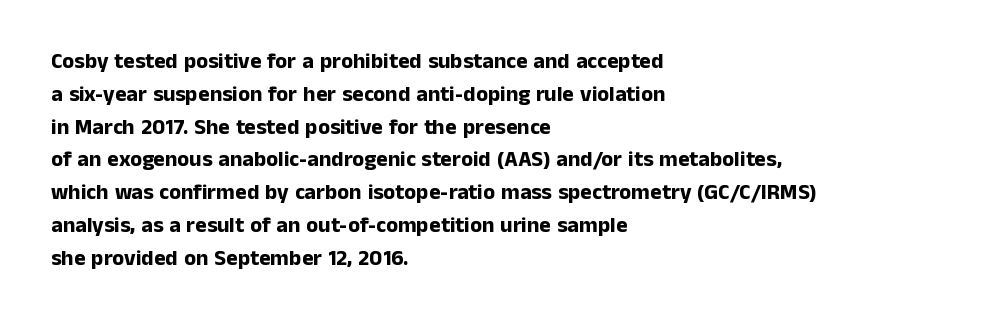
The image shows 22 px bold type, upright; set left-aligned, normal line spacing (1.49x), normal letter spacing, not underlined.
